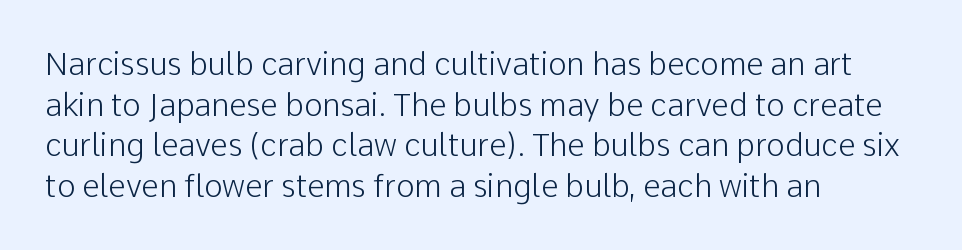
The image shows 31 px light sans-serif type, upright; set left-aligned, normal line spacing (1.31x), normal letter spacing, not underlined; low stroke contrast and a medium x-height.
